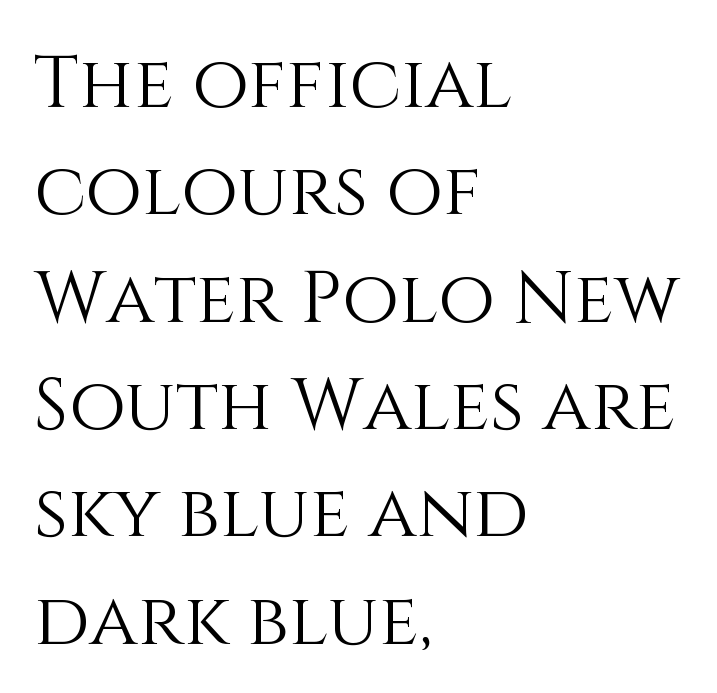
{"italic": "no", "bold": "no", "weight": "light", "width": "normal", "stroke_contrast": "medium", "x_height": "large", "monospaced": "no", "underline": "no", "align": "left", "line_spacing": "normal", "line_spacing_ratio": 1.47, "letter_spacing": "normal", "letter_spacing_em": 0.0, "glyph_px": 73}
